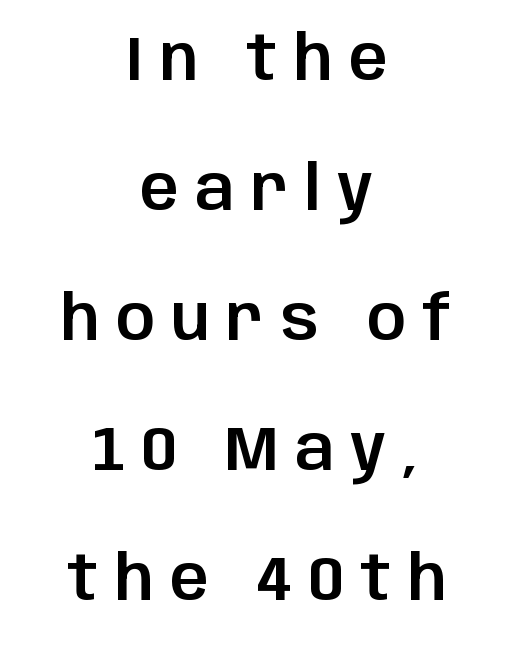
{"serif": "no", "italic": "no", "width": "normal", "stroke_contrast": "low", "x_height": "large", "monospaced": "no", "underline": "no", "align": "center", "line_spacing": "loose", "line_spacing_ratio": 2.13, "letter_spacing": "wide", "letter_spacing_em": 0.27, "glyph_px": 61}
